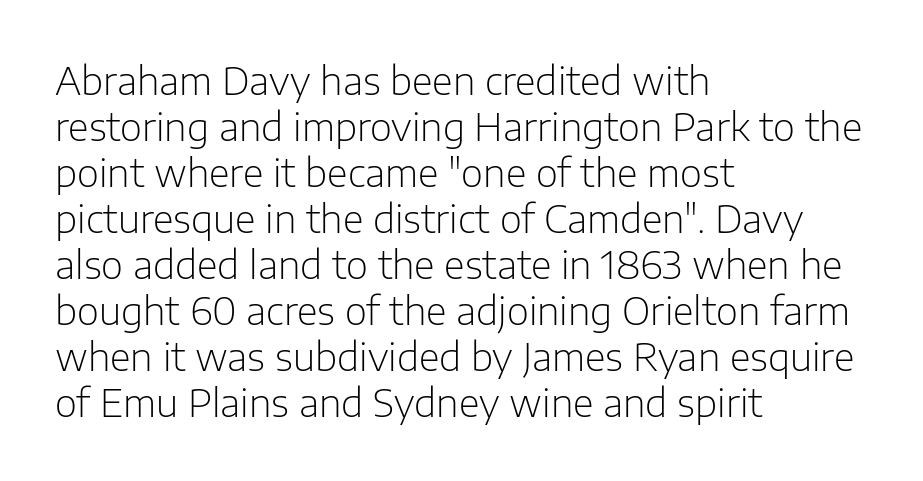
The image shows 38 px light sans-serif type, upright; set left-aligned, line spacing 1.21x, normal letter spacing, not underlined; low stroke contrast and a medium x-height.
